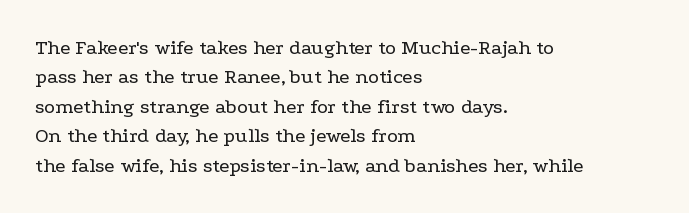
A clean baseline with only descenders dipping below it. If you drew a line through each stem, it would be perfectly vertical. Honestly, the row spacing looks completely unremarkable. Is this a heavy cut? Hardly; it is regular or lighter.
